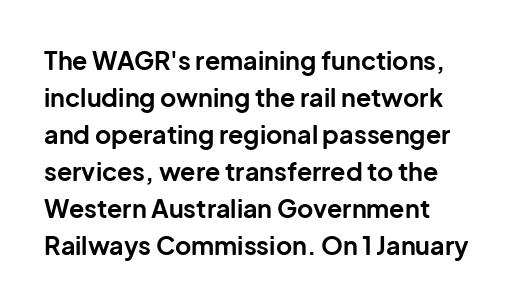
{"italic": "no", "bold": "yes", "underline": "no", "align": "left", "line_spacing": "normal", "line_spacing_ratio": 1.48, "letter_spacing": "normal", "letter_spacing_em": 0.0, "glyph_px": 25}
